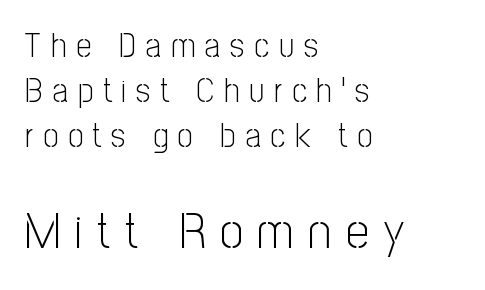
Q: Is the text bold? A: No.
Q: Is the text italic (slanted)? A: No, it is upright.
Q: Is the typeface a serif or a sans-serif typeface? A: Sans-serif.
Q: Is the text underlined? A: No.
Q: How is the paragraph aligned? A: Left-aligned.
Q: Is the spacing between letters normal or unusually wide? A: Unusually wide.
Q: Is the spacing between lines tight, normal or loose? A: Normal.
Q: Which block of text is set in a larger size, the first (top) or the second (bottom)? A: The second (bottom) one.
Q: Width (condensed, normal, or wide)? A: Condensed.
Q: Stroke contrast? A: Low.
Q: x-height? A: Medium.
Q: Monospaced? A: No.
